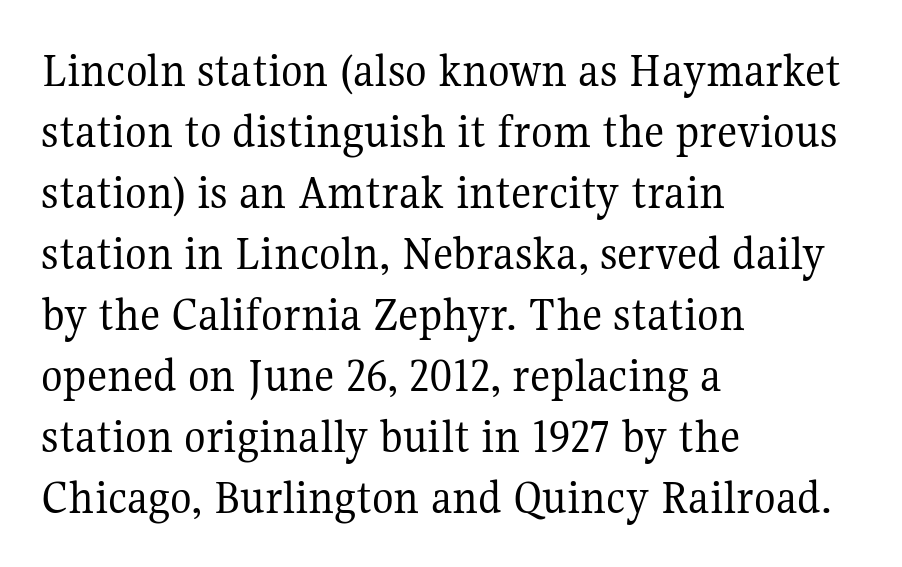
{"serif": "yes", "italic": "no", "bold": "no", "weight": "regular", "width": "normal", "stroke_contrast": "medium", "x_height": "medium", "monospaced": "no", "underline": "no", "align": "left", "line_spacing_ratio": 1.22, "letter_spacing": "normal", "letter_spacing_em": 0.0, "glyph_px": 50}
